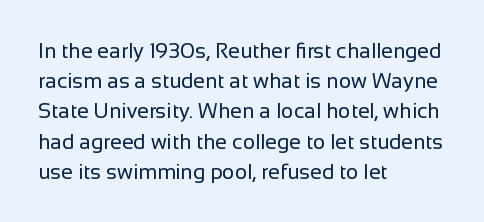
Q: Is the text bold? A: No.
Q: Is the text italic (slanted)? A: No, it is upright.
Q: Is the text underlined? A: No.
Q: How is the paragraph aligned? A: Left-aligned.
Q: Is the spacing between letters normal or unusually wide? A: Normal.
Q: Is the spacing between lines tight, normal or loose? A: Normal.
